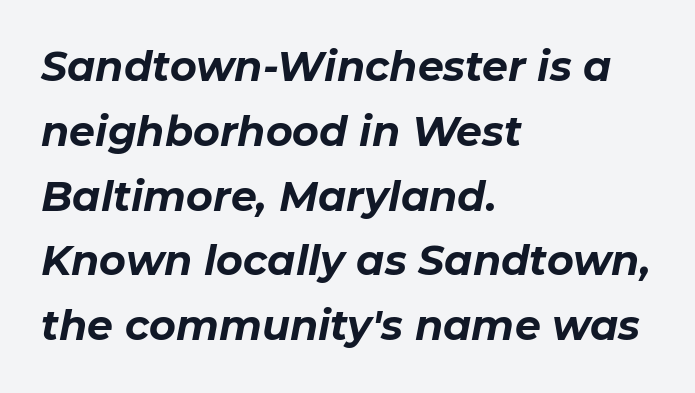
The image shows 41 px bold type, italic (leaning right); set left-aligned, normal line spacing (1.58x), normal letter spacing, not underlined; low stroke contrast and a medium x-height.
